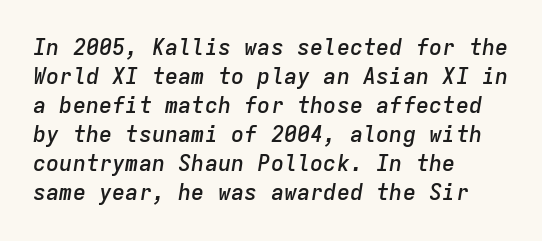
Q: Is the text bold? A: Semi-bold.
Q: Is the text italic (slanted)? A: Yes, it leans right by about 9 degrees.
Q: Is the text underlined? A: No.
Q: How is the paragraph aligned? A: Left-aligned.
Q: Is the spacing between letters normal or unusually wide? A: Normal.
Q: Is the spacing between lines tight, normal or loose? A: Normal.
